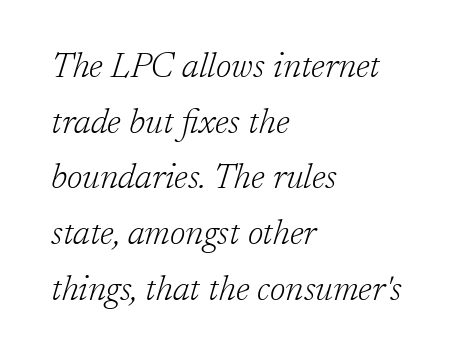
Between one letter and the next there's only the usual sliver of space. The rendering applies a slant to the glyphs. Note: serifs present on the glyphs. Stroke mass is kept to a normal reading level or below. Type without underlining.
